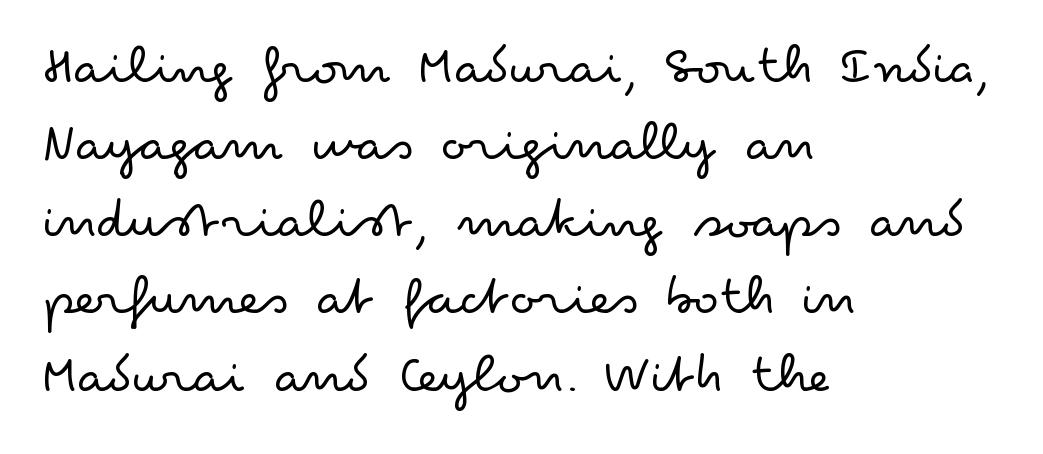
The image shows 58 px light, wide sans-serif type, upright; set left-aligned, normal line spacing (1.33x), normal letter spacing, not underlined; low stroke contrast and a small x-height.
